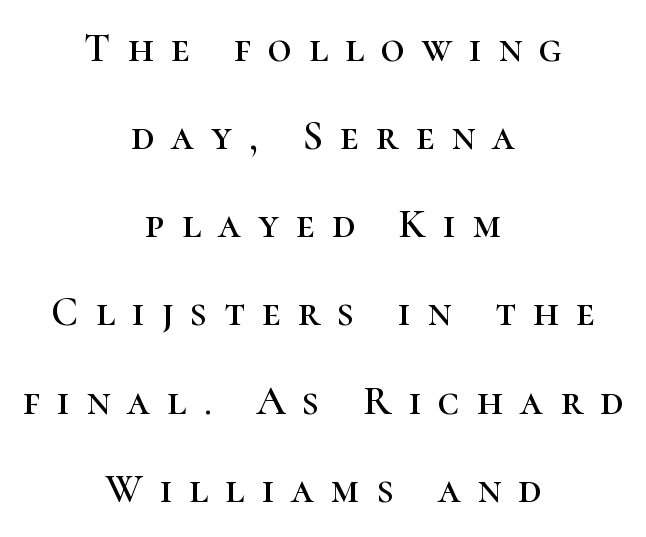
Honestly, the letter spacing is so wide it's the main thing you notice. This sample trades compactness for vertical openness between lines. Note the varied advance widths — an 'i' is clearly narrower than an 'm'. The strip under each line holds only bare page. In terms of letterform style, serifs are clearly present.
